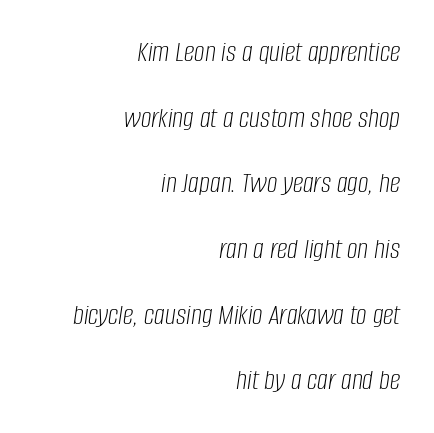
{"italic": "yes", "lean": "right", "slant_degrees": 8, "bold": "no", "weight": "light", "width": "condensed", "stroke_contrast": "low", "x_height": "large", "monospaced": "no", "underline": "no", "align": "right", "line_spacing": "loose", "line_spacing_ratio": 2.19, "letter_spacing": "normal", "letter_spacing_em": 0.0, "glyph_px": 30}
